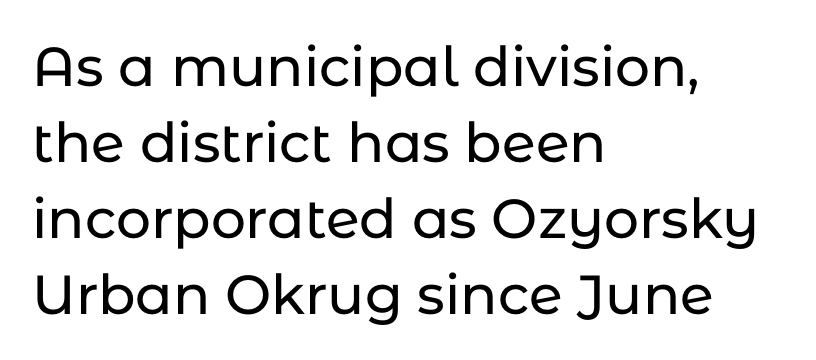
The image shows 55 px sans-serif type, upright; set left-aligned, normal line spacing (1.38x), normal letter spacing, not underlined; low stroke contrast and a medium x-height.
